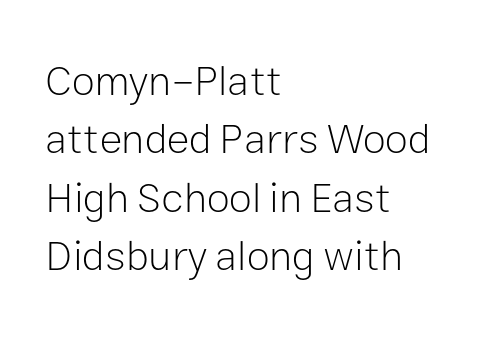
{"serif": "no", "italic": "no", "bold": "no", "weight": "light", "width": "normal", "stroke_contrast": "low", "x_height": "medium", "monospaced": "no", "underline": "no", "align": "left", "line_spacing": "normal", "line_spacing_ratio": 1.39, "letter_spacing": "normal", "letter_spacing_em": 0.0, "glyph_px": 42}
